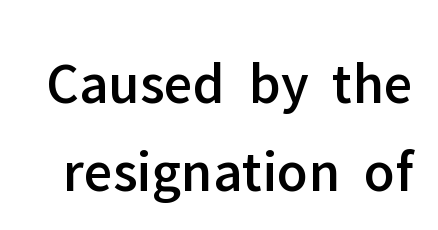
The image shows 59 px sans-serif type, upright; set normal line spacing (1.49x), normal letter spacing, not underlined; low stroke contrast and a medium x-height.
